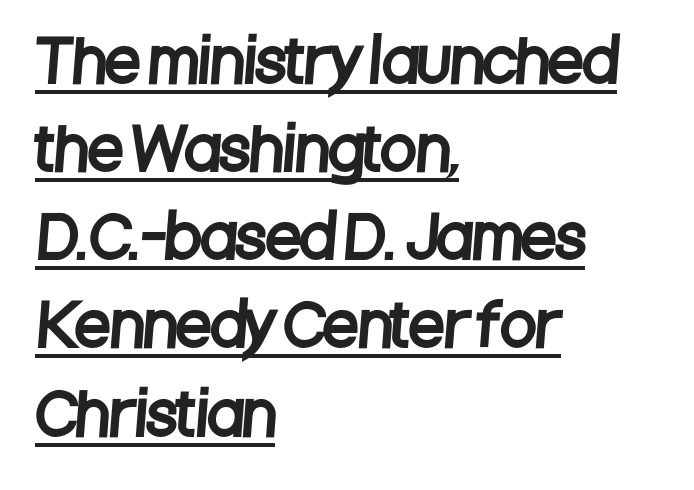
Q: Is the typeface a serif or a sans-serif typeface? A: Sans-serif.
Q: Is the text underlined? A: Yes.
Q: How is the paragraph aligned? A: Left-aligned.
Q: Is the spacing between letters normal or unusually wide? A: Normal.
Q: Is the spacing between lines tight, normal or loose? A: Normal.
Q: Width (condensed, normal, or wide)? A: Condensed.
Q: Stroke contrast? A: Low.
Q: x-height? A: Large.
Q: Monospaced? A: No.
